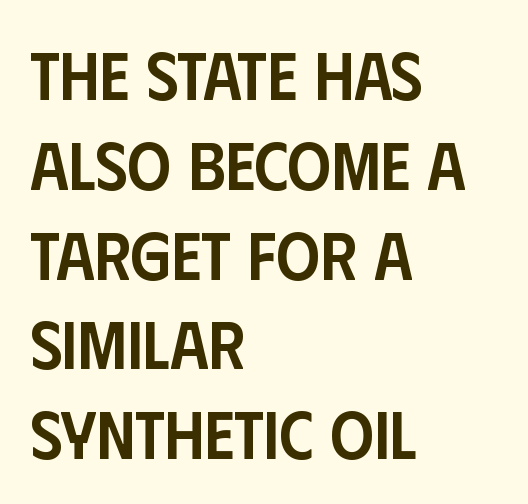
Q: Is the text bold? A: Semi-bold.
Q: Is the text italic (slanted)? A: No, it is upright.
Q: Is the typeface a serif or a sans-serif typeface? A: Sans-serif.
Q: Is the text underlined? A: No.
Q: How is the paragraph aligned? A: Left-aligned.
Q: Is the spacing between letters normal or unusually wide? A: Normal.
Q: Is the spacing between lines tight, normal or loose? A: Normal.
Q: Width (condensed, normal, or wide)? A: Condensed.
Q: Stroke contrast? A: Low.
Q: x-height? A: Large.
Q: Monospaced? A: No.
